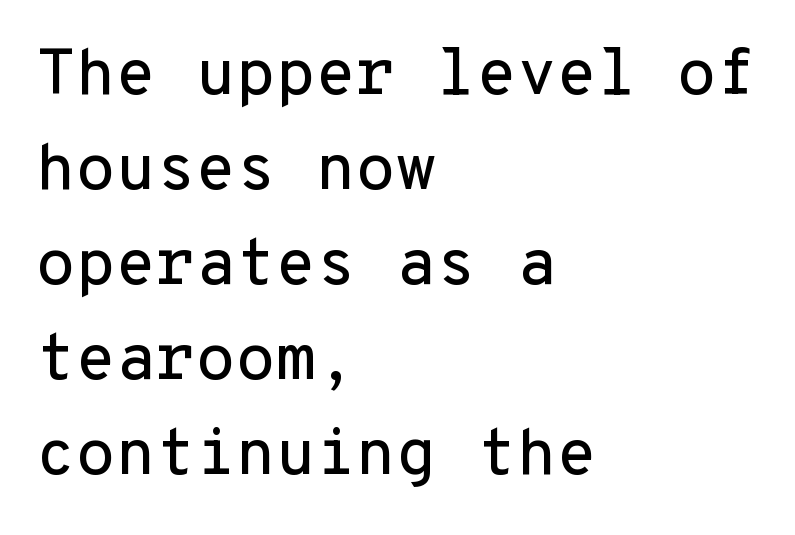
Q: Is the text italic (slanted)? A: No, it is upright.
Q: Is the typeface a serif or a sans-serif typeface? A: Sans-serif.
Q: Is the text underlined? A: No.
Q: How is the paragraph aligned? A: Left-aligned.
Q: Is the spacing between letters normal or unusually wide? A: Normal.
Q: Is the spacing between lines tight, normal or loose? A: Normal.
Q: Width (condensed, normal, or wide)? A: Normal.
Q: Stroke contrast? A: Low.
Q: x-height? A: Medium.
Q: Monospaced? A: Yes.
